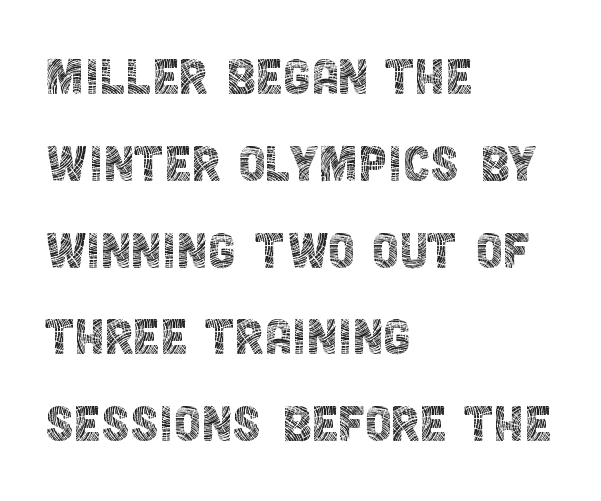
{"serif": "no", "italic": "no", "bold": "no", "weight": "thin", "width": "condensed", "x_height": "large", "monospaced": "no", "underline": "no", "align": "left", "line_spacing": "normal", "line_spacing_ratio": 1.4, "letter_spacing": "normal", "letter_spacing_em": 0.0, "glyph_px": 62}
